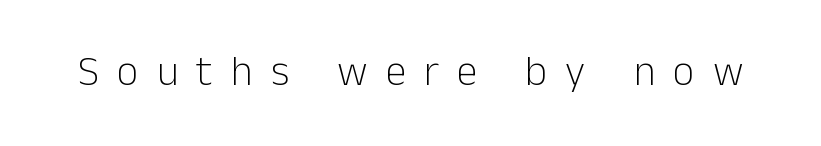
There is plenty of visible air inserted between adjacent glyphs. The passage shown is not bold in any degree. Each letter keeps its own natural width here, so spacing adapts to shape. The gap between lines stays unmarked. A roman cut, with each character standing at attention.
